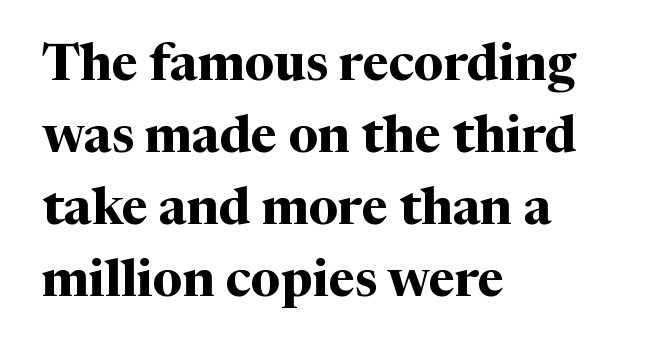
The image shows 51 px bold serif type, upright; set left-aligned, normal line spacing (1.41x), normal letter spacing, not underlined; medium stroke contrast and a medium x-height.
